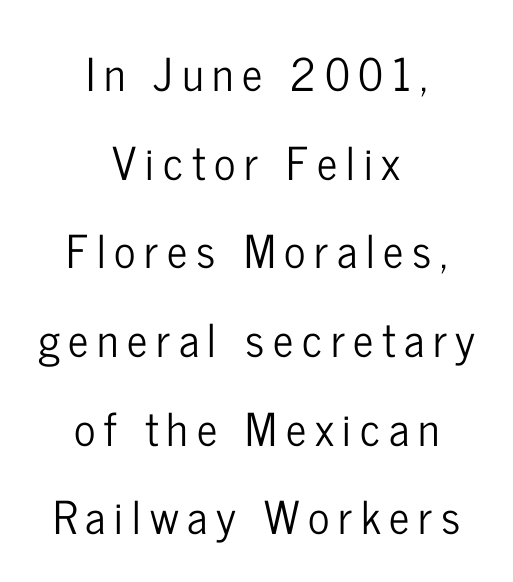
Q: Is the text italic (slanted)? A: No, it is upright.
Q: Is the typeface a serif or a sans-serif typeface? A: Sans-serif.
Q: Is the text underlined? A: No.
Q: How is the paragraph aligned? A: Centered.
Q: Is the spacing between lines tight, normal or loose? A: Loose.
Q: Width (condensed, normal, or wide)? A: Condensed.
Q: Stroke contrast? A: Low.
Q: x-height? A: Medium.
Q: Monospaced? A: No.
